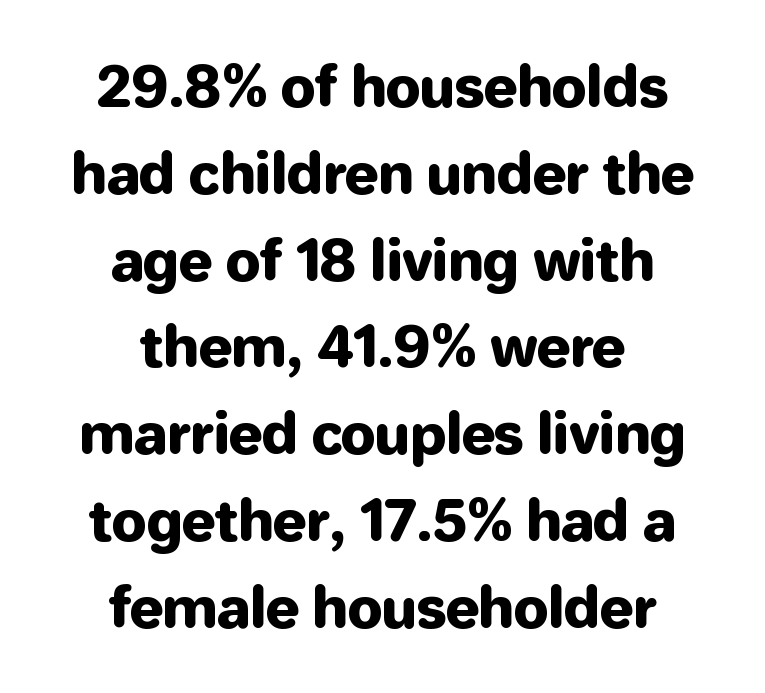
Q: Is the text italic (slanted)? A: No, it is upright.
Q: Is the typeface a serif or a sans-serif typeface? A: Sans-serif.
Q: Is the text underlined? A: No.
Q: How is the paragraph aligned? A: Centered.
Q: Is the spacing between letters normal or unusually wide? A: Normal.
Q: Is the spacing between lines tight, normal or loose? A: Normal.
Q: Width (condensed, normal, or wide)? A: Normal.
Q: Stroke contrast? A: Low.
Q: x-height? A: Medium.
Q: Monospaced? A: No.
